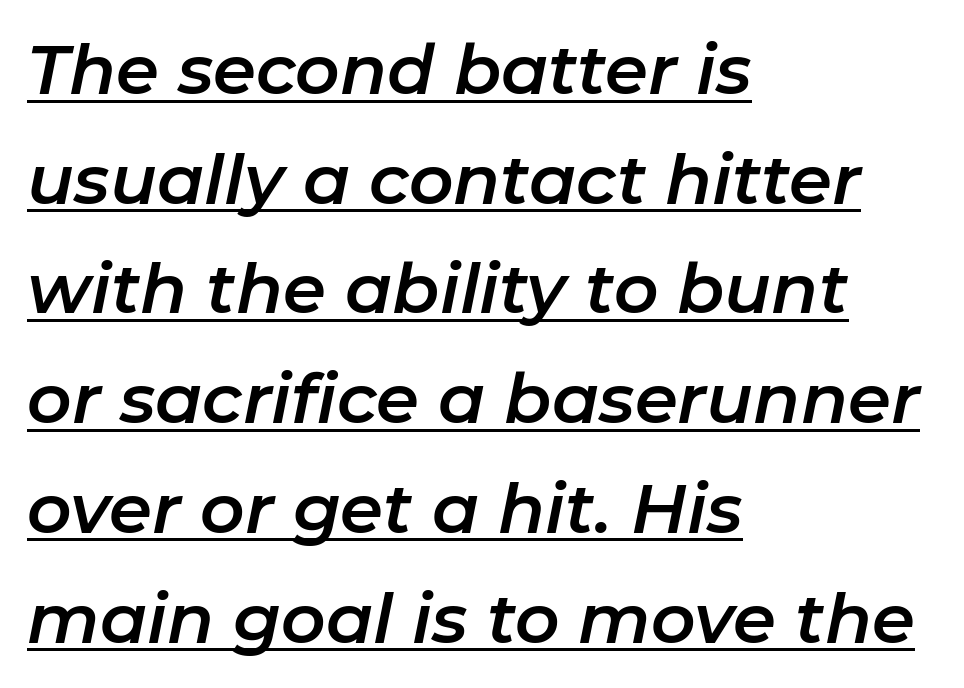
Q: Is the text italic (slanted)? A: Yes, it leans right by about 11 degrees.
Q: Is the text underlined? A: Yes.
Q: How is the paragraph aligned? A: Left-aligned.
Q: Is the spacing between letters normal or unusually wide? A: Normal.
Q: Is the spacing between lines tight, normal or loose? A: Normal.
Q: Width (condensed, normal, or wide)? A: Normal.
Q: Stroke contrast? A: Low.
Q: x-height? A: Medium.
Q: Monospaced? A: No.
